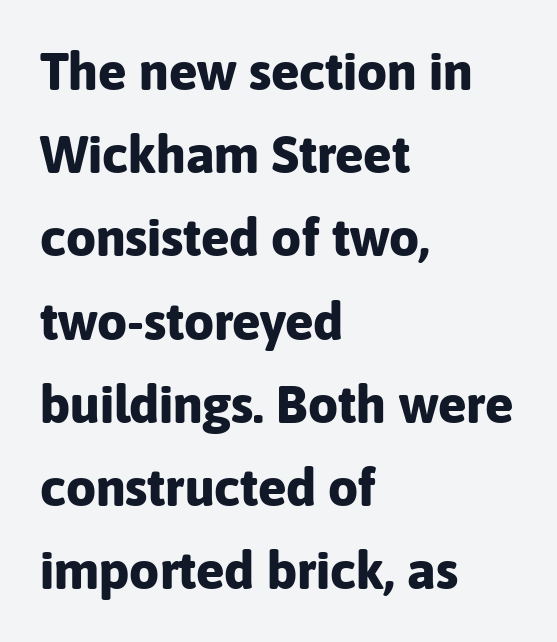
{"serif": "no", "italic": "no", "bold": "yes", "weight": "bold", "width": "normal", "stroke_contrast": "low", "x_height": "medium", "monospaced": "no", "underline": "no", "align": "left", "line_spacing": "normal", "line_spacing_ratio": 1.57, "letter_spacing": "normal", "letter_spacing_em": 0.0, "glyph_px": 53}
